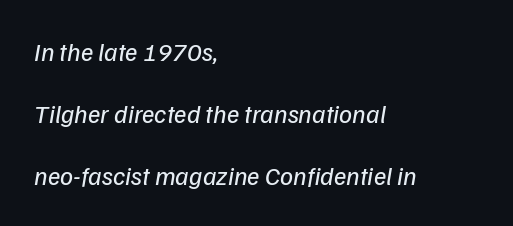
{"bold": "no", "underline": "no", "align": "left", "line_spacing": "loose", "line_spacing_ratio": 2.39, "letter_spacing": "normal", "letter_spacing_em": 0.0, "glyph_px": 26}
